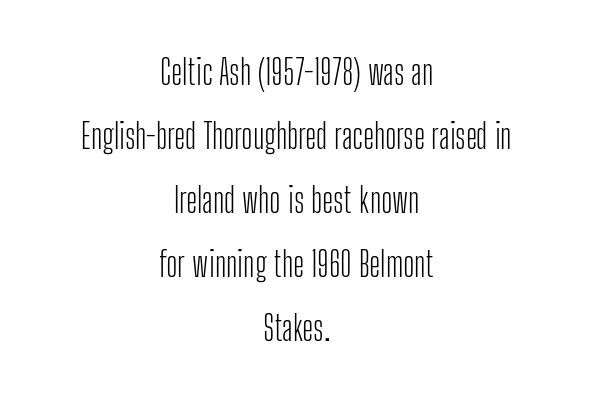
{"serif": "no", "italic": "no", "bold": "no", "weight": "light", "width": "condensed", "stroke_contrast": "low", "x_height": "medium", "monospaced": "no", "underline": "no", "align": "center", "line_spacing_ratio": 1.88, "letter_spacing": "normal", "letter_spacing_em": 0.0, "glyph_px": 34}
